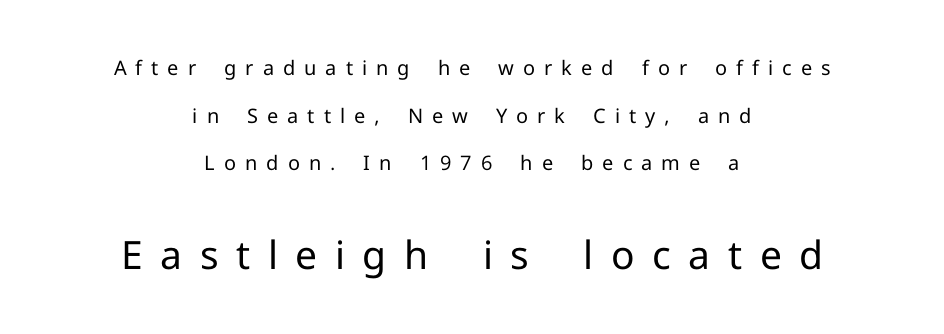
How are the letters spaced? Widely, with obvious added tracking. Stems and bowls with no extra thickness — not bold. Notice the wide empty band between every row — that's loose leading. Compared with a flush-left layout, this one balances lines on the center instead. Note: smaller setting up top, larger setting below.
